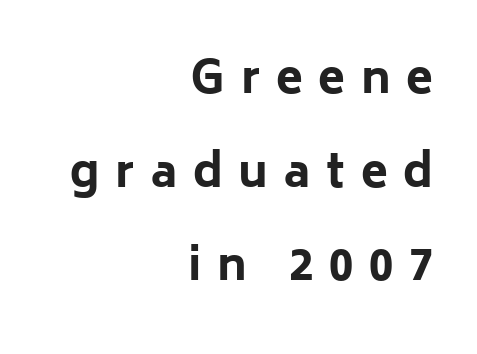
The letters are spread apart with noticeably loose tracking. Descenders hang freely into open space. If you measured baseline to baseline, you'd find a long distance. Is the block centered? No — it sits flush against the right margin. In terms of letterform style, serifs are entirely absent. The lettering stays uniformly vertical, giving the passage a roman look.
